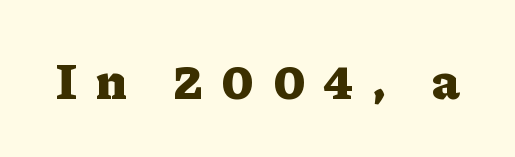
Q: Is the text bold? A: Yes.
Q: Is the text italic (slanted)? A: No, it is upright.
Q: Is the typeface a serif or a sans-serif typeface? A: Serif.
Q: Is the text underlined? A: No.
Q: Is the spacing between letters normal or unusually wide? A: Unusually wide.
Q: Width (condensed, normal, or wide)? A: Normal.
Q: Stroke contrast? A: Low.
Q: x-height? A: Medium.
Q: Monospaced? A: No.
